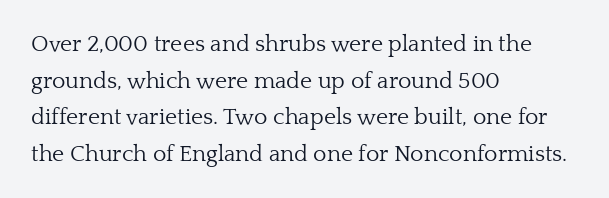
The image shows 23 px text type, upright; set left-aligned, normal line spacing (1.59x), normal letter spacing, not underlined.
